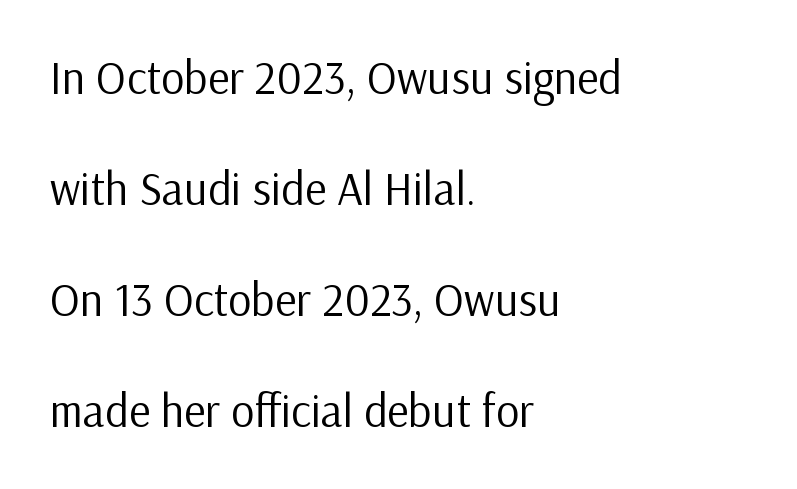
Q: Is the text bold? A: No.
Q: Is the text italic (slanted)? A: No, it is upright.
Q: Is the typeface a serif or a sans-serif typeface? A: Sans-serif.
Q: Is the text underlined? A: No.
Q: How is the paragraph aligned? A: Left-aligned.
Q: Is the spacing between letters normal or unusually wide? A: Normal.
Q: Is the spacing between lines tight, normal or loose? A: Loose.
Q: Width (condensed, normal, or wide)? A: Normal.
Q: Stroke contrast? A: Low.
Q: x-height? A: Medium.
Q: Monospaced? A: No.
